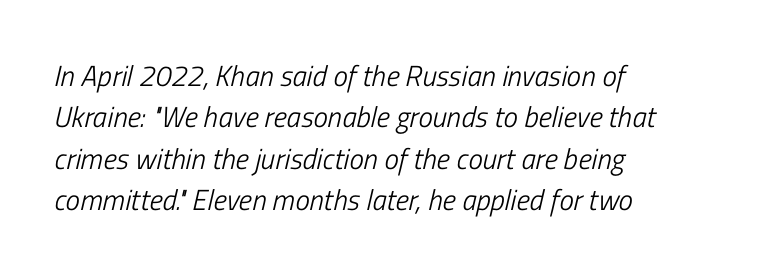
The image shows 29 px light, condensed type, italic (leaning right); set left-aligned, normal line spacing (1.43x), normal letter spacing, not underlined; low stroke contrast and a medium x-height.
